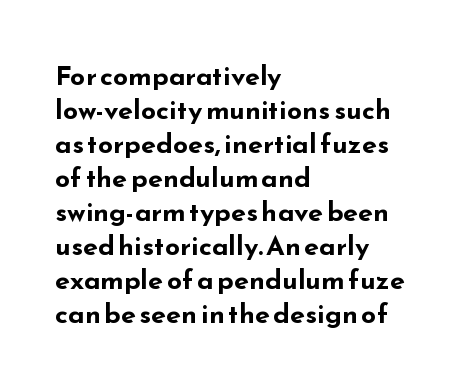
Q: Is the text bold? A: Yes.
Q: Is the text italic (slanted)? A: No, it is upright.
Q: Is the text underlined? A: No.
Q: How is the paragraph aligned? A: Left-aligned.
Q: Is the spacing between letters normal or unusually wide? A: Normal.
Q: Is the spacing between lines tight, normal or loose? A: Normal.
